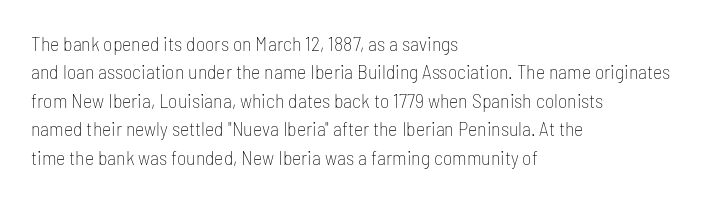
{"italic": "no", "bold": "no", "underline": "no", "align": "left", "line_spacing": "normal", "line_spacing_ratio": 1.42, "letter_spacing": "normal", "letter_spacing_em": 0.0, "glyph_px": 20}
